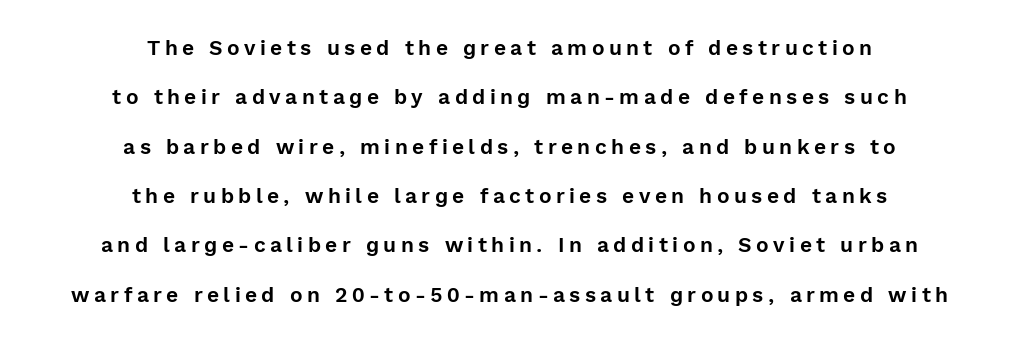
Q: Is the text italic (slanted)? A: No, it is upright.
Q: Is the text underlined? A: No.
Q: How is the paragraph aligned? A: Centered.
Q: Is the spacing between letters normal or unusually wide? A: Unusually wide.
Q: Is the spacing between lines tight, normal or loose? A: Loose.
